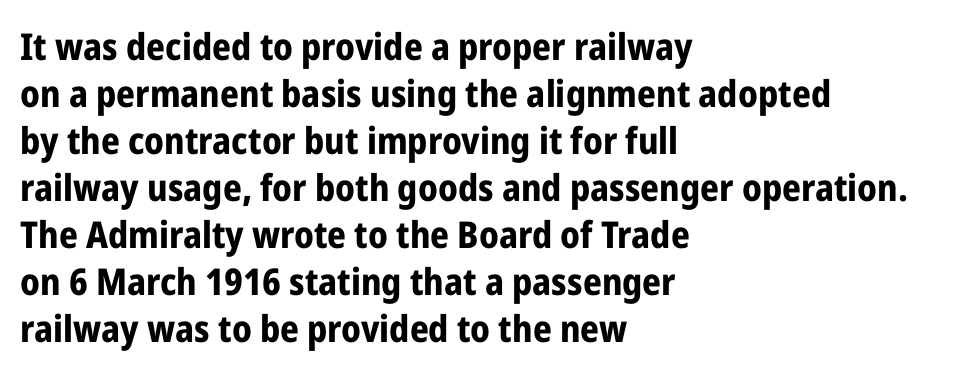
You could call the tracking neutral — neither tight nor loose. Does the type have serifs? No, each stem ends abruptly. Look at the stroke-to-counter ratio: heavy, a bold. Every stem runs plumb, perpendicular to the baseline. A bare baseline throughout the passage.
